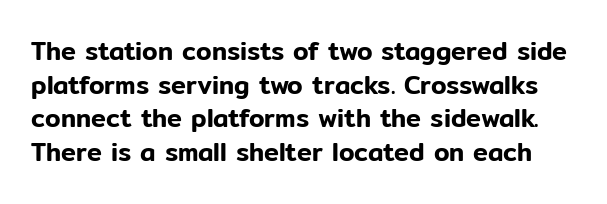
The image shows 25 px text type, upright; set normal line spacing (1.35x), normal letter spacing, not underlined.
